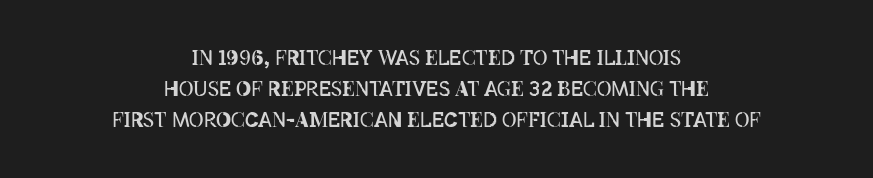
Q: Is the text bold? A: No.
Q: Is the text italic (slanted)? A: No, it is upright.
Q: Is the text underlined? A: No.
Q: How is the paragraph aligned? A: Centered.
Q: Is the spacing between letters normal or unusually wide? A: Normal.
Q: Is the spacing between lines tight, normal or loose? A: Normal.
